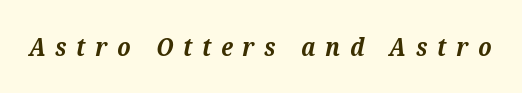
{"italic": "yes", "lean": "right", "slant_degrees": 12, "bold": "yes", "underline": "no", "letter_spacing": "wide", "letter_spacing_em": 0.39, "glyph_px": 25}
